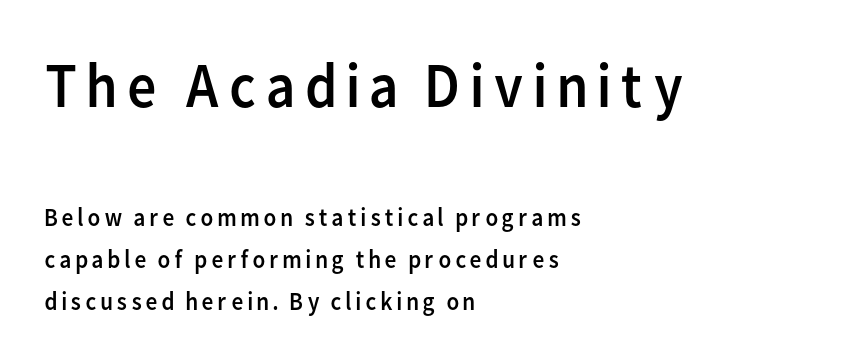
Weight class: somewhere from thin through regular. Note the varied advance widths — an 'i' is clearly narrower than an 'm'. The ragged edge is on the right, which tells us the setting is flush left. These lines sit exactly where default settings would place them.
